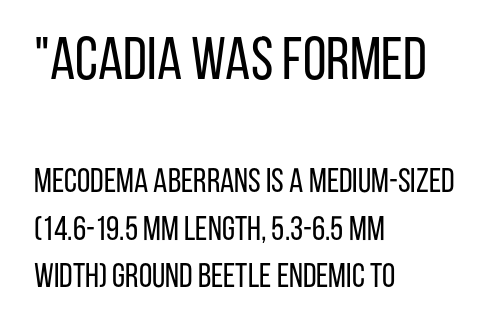
{"serif": "no", "italic": "no", "bold": "no", "weight": "regular", "width": "condensed", "stroke_contrast": "low", "x_height": "large", "monospaced": "no", "underline": "no", "align": "left", "line_spacing": "normal", "line_spacing_ratio": 1.4, "letter_spacing": "normal", "letter_spacing_em": 0.0, "larger_block": "first", "size_ratio": 1.76, "glyph_px": 60}
